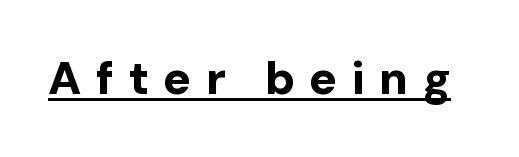
The image shows 46 px bold sans-serif type, upright; set unusually wide letter spacing (+0.31 em), underlined; low stroke contrast and a medium x-height.
